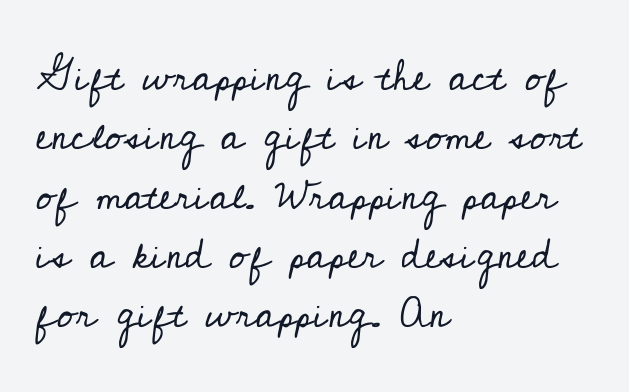
Teacher's note: observe the even left margin — that is flush-left alignment. Does the leading feel generous? No, just average. Here the glyphs are tracked normally, forming tight word shapes. Check under the words: just untouched page. The rendering uses natural spacing where letterforms have individual widths.
